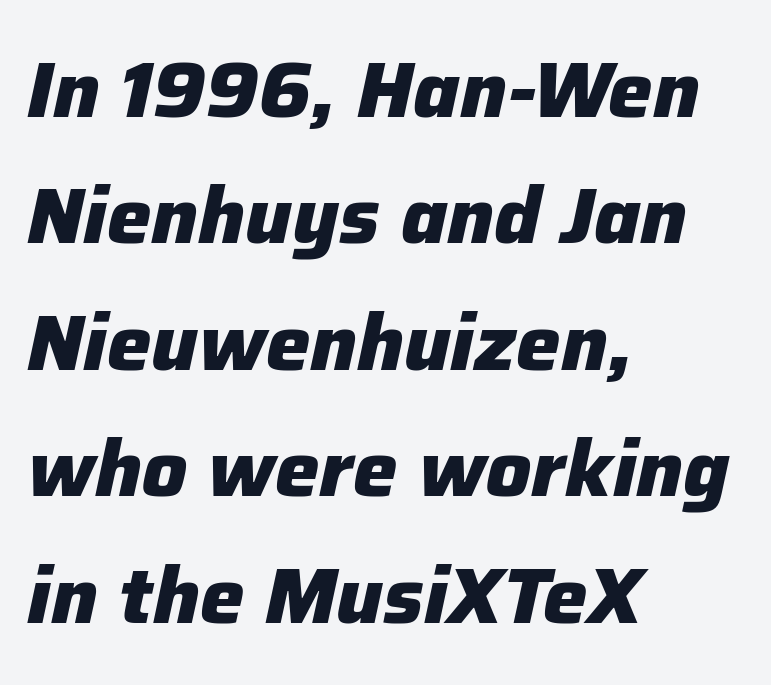
Italic: yes, the glyphs are oblique. Tracking here is standard; glyphs follow each other at the usual distance. The face used here has the dense, thick strokes of a bold. Summary of vertical rhythm: regular, with standard interline spacing. Compared with a centered layout, this one pins lines to the left instead. Clear beneath every line of the passage.
